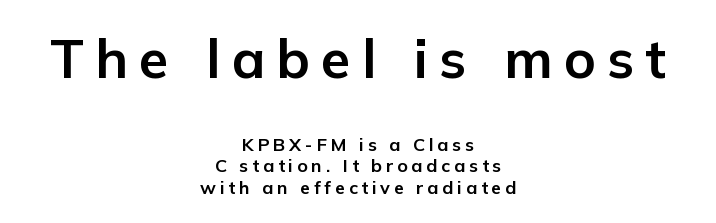
{"serif": "no", "italic": "no", "bold": "yes", "weight": "bold", "width": "normal", "stroke_contrast": "low", "x_height": "medium", "monospaced": "no", "underline": "no", "align": "center", "line_spacing_ratio": 1.21, "letter_spacing": "wide", "letter_spacing_em": 0.21, "larger_block": "first", "size_ratio": 3.0, "glyph_px": 54}
